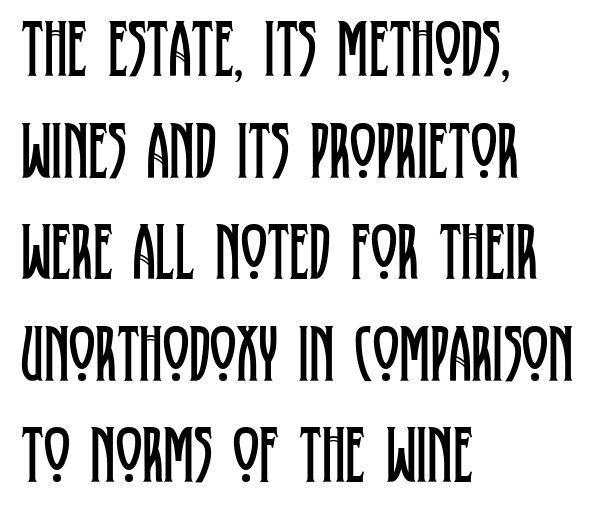
Q: Is the text bold? A: No.
Q: Is the text italic (slanted)? A: No, it is upright.
Q: Is the typeface a serif or a sans-serif typeface? A: Serif.
Q: Is the text underlined? A: No.
Q: How is the paragraph aligned? A: Left-aligned.
Q: Is the spacing between letters normal or unusually wide? A: Normal.
Q: Is the spacing between lines tight, normal or loose? A: Normal.
Q: Width (condensed, normal, or wide)? A: Condensed.
Q: Stroke contrast? A: Low.
Q: x-height? A: Large.
Q: Monospaced? A: No.
